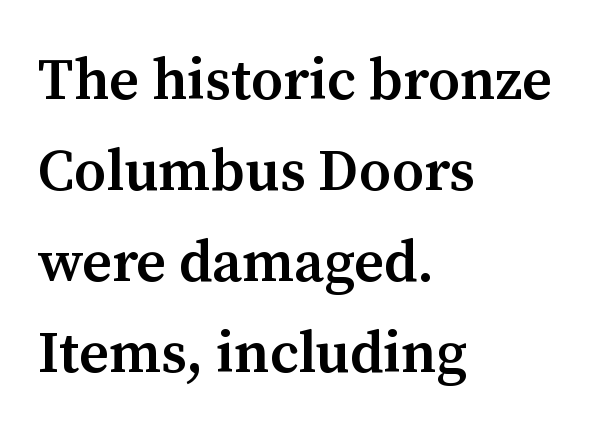
The image shows 58 px semibold serif type, upright; set left-aligned, normal line spacing (1.57x), normal letter spacing, not underlined; medium stroke contrast and a medium x-height.
